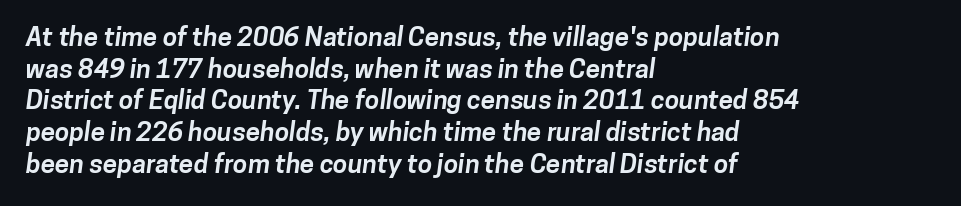
Spacing between characters is what you'd get straight out of the box. The compositor pushed each line to the left boundary. Compared with an ordinary text face, these strokes are far heavier — a full bold. Beneath every word, the page is bare.
